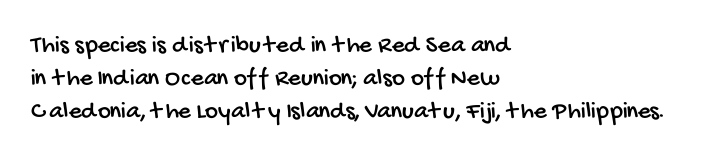
Q: Is the text underlined? A: No.
Q: How is the paragraph aligned? A: Left-aligned.
Q: Is the spacing between letters normal or unusually wide? A: Normal.
Q: Is the spacing between lines tight, normal or loose? A: Normal.
